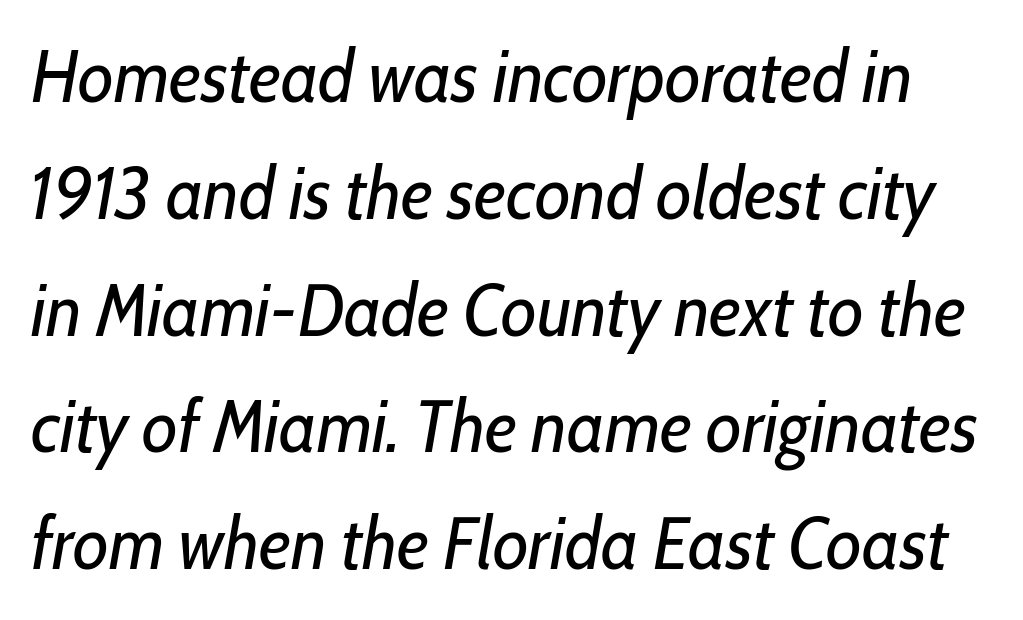
Q: Is the text bold? A: No.
Q: Is the text italic (slanted)? A: Yes, it leans right by about 10 degrees.
Q: Is the text underlined? A: No.
Q: Is the spacing between letters normal or unusually wide? A: Normal.
Q: Is the spacing between lines tight, normal or loose? A: Normal.
Q: Width (condensed, normal, or wide)? A: Condensed.
Q: Stroke contrast? A: Low.
Q: x-height? A: Medium.
Q: Monospaced? A: No.
